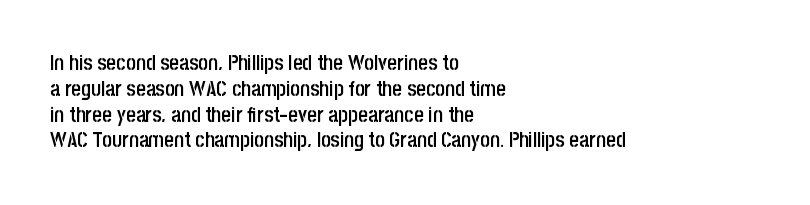
The image shows 21 px text type, upright; set left-aligned, line spacing 1.23x, normal letter spacing, not underlined.
